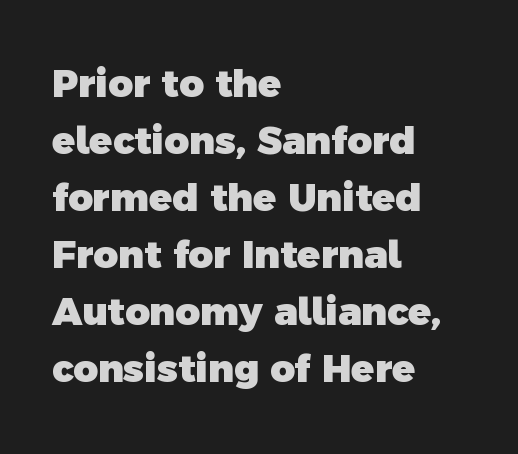
The image shows 38 px heavy sans-serif type; set left-aligned, normal line spacing (1.5x), normal letter spacing, not underlined; a medium x-height.
